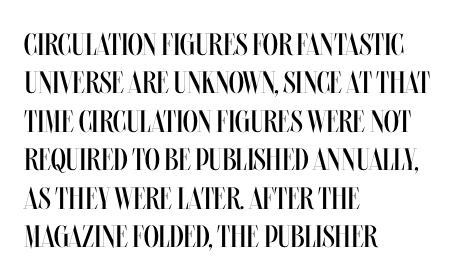
Q: Is the text bold? A: No.
Q: Is the text italic (slanted)? A: No, it is upright.
Q: Is the text underlined? A: No.
Q: How is the paragraph aligned? A: Left-aligned.
Q: Is the spacing between letters normal or unusually wide? A: Normal.
Q: Width (condensed, normal, or wide)? A: Condensed.
Q: Stroke contrast? A: Medium.
Q: x-height? A: Large.
Q: Monospaced? A: No.
